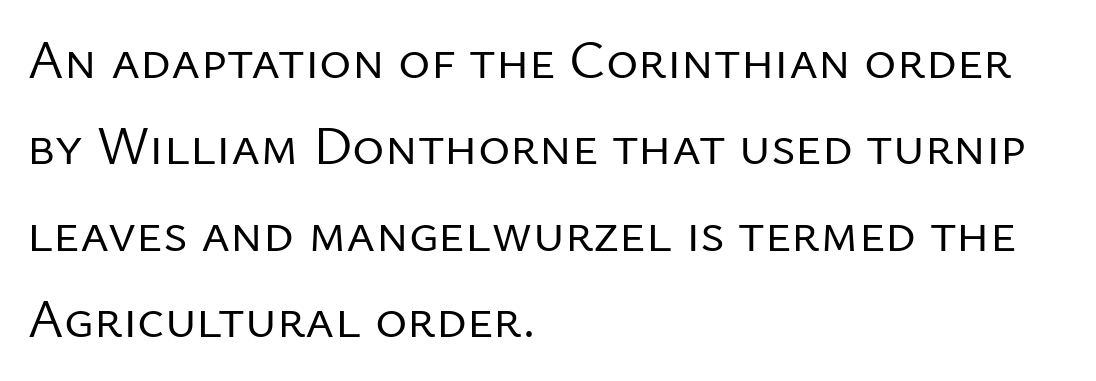
Q: Is the text bold? A: No.
Q: Is the text italic (slanted)? A: No, it is upright.
Q: Is the typeface a serif or a sans-serif typeface? A: Sans-serif.
Q: Is the text underlined? A: No.
Q: How is the paragraph aligned? A: Left-aligned.
Q: Is the spacing between letters normal or unusually wide? A: Normal.
Q: Is the spacing between lines tight, normal or loose? A: Normal.
Q: Width (condensed, normal, or wide)? A: Normal.
Q: Stroke contrast? A: Low.
Q: x-height? A: Medium.
Q: Monospaced? A: No.
